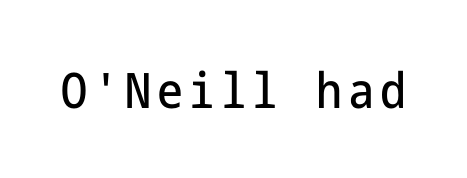
{"serif": "no", "italic": "no", "width": "condensed", "stroke_contrast": "low", "x_height": "medium", "underline": "no", "glyph_px": 49}
